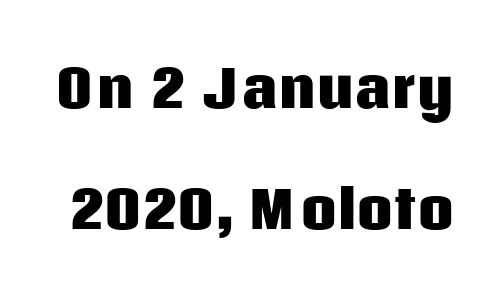
The image shows 51 px heavy sans-serif type, upright; set loose line spacing (2.37x), normal letter spacing, not underlined; low stroke contrast and a large x-height.
